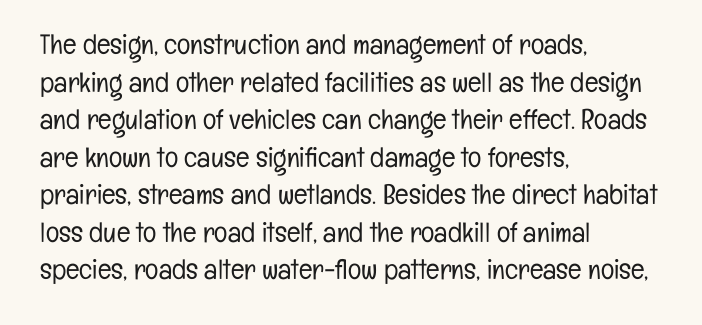
{"serif": "no", "italic": "no", "bold": "no", "weight": "light", "width": "condensed", "stroke_contrast": "low", "x_height": "medium", "monospaced": "no", "underline": "no", "align": "left", "line_spacing": "normal", "line_spacing_ratio": 1.34, "letter_spacing": "normal", "letter_spacing_em": 0.0, "glyph_px": 28}
